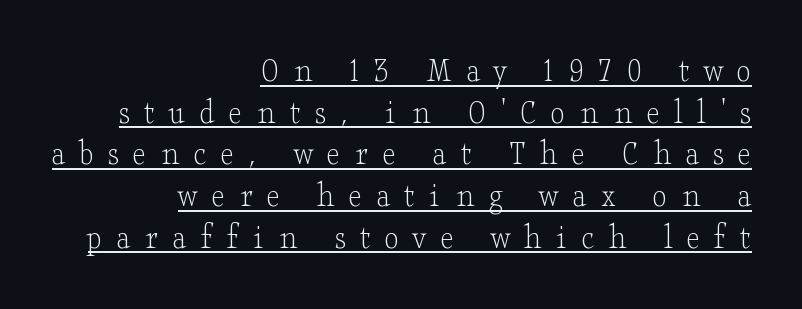
Q: Is the text bold? A: No.
Q: Is the text italic (slanted)? A: No, it is upright.
Q: Is the typeface a serif or a sans-serif typeface? A: Serif.
Q: Is the text underlined? A: Yes.
Q: How is the paragraph aligned? A: Right-aligned.
Q: Is the spacing between letters normal or unusually wide? A: Unusually wide.
Q: Width (condensed, normal, or wide)? A: Wide.
Q: Stroke contrast? A: Low.
Q: x-height? A: Small.
Q: Monospaced? A: No.
